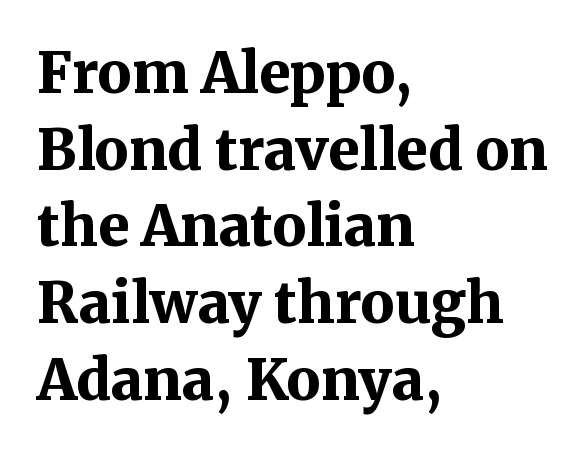
The image shows 56 px bold serif type, upright; set left-aligned, normal line spacing (1.37x), normal letter spacing, not underlined; medium stroke contrast and a medium x-height.
